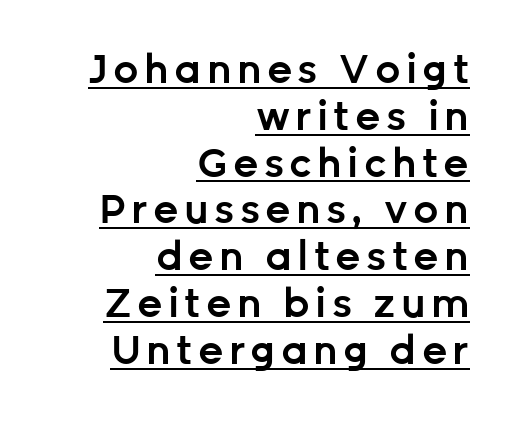
{"serif": "no", "italic": "no", "bold": "semi", "weight": "semibold", "width": "normal", "stroke_contrast": "low", "x_height": "medium", "monospaced": "no", "underline": "yes", "align": "right", "line_spacing_ratio": 1.17, "glyph_px": 40}
